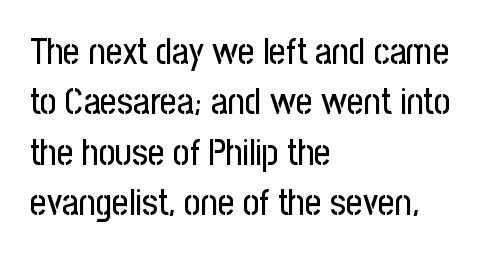
{"serif": "no", "italic": "no", "width": "condensed", "stroke_contrast": "low", "x_height": "medium", "monospaced": "no", "underline": "no", "align": "left", "line_spacing": "normal", "line_spacing_ratio": 1.4, "letter_spacing": "normal", "letter_spacing_em": 0.0, "glyph_px": 36}
